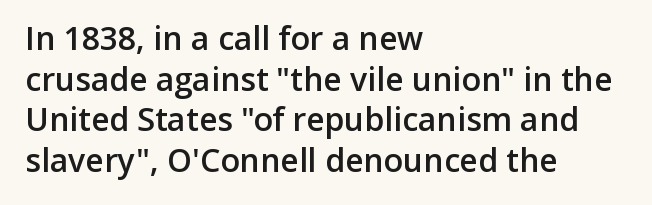
The image shows 32 px semibold sans-serif type, upright; set left-aligned, normal line spacing (1.27x), normal letter spacing, not underlined; low stroke contrast and a medium x-height.
